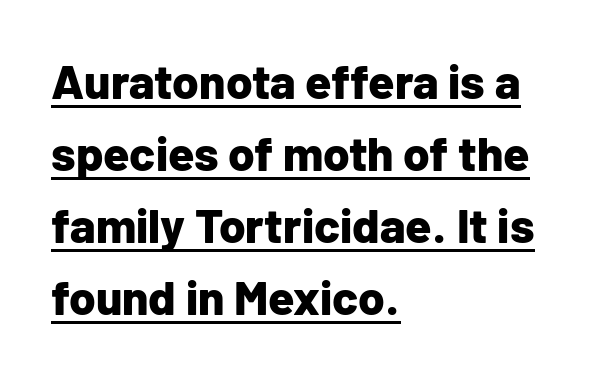
Q: Is the text bold? A: Yes.
Q: Is the text italic (slanted)? A: No, it is upright.
Q: Is the typeface a serif or a sans-serif typeface? A: Sans-serif.
Q: Is the text underlined? A: Yes.
Q: How is the paragraph aligned? A: Left-aligned.
Q: Is the spacing between letters normal or unusually wide? A: Normal.
Q: Is the spacing between lines tight, normal or loose? A: Normal.
Q: Width (condensed, normal, or wide)? A: Normal.
Q: Stroke contrast? A: Low.
Q: x-height? A: Medium.
Q: Monospaced? A: No.
